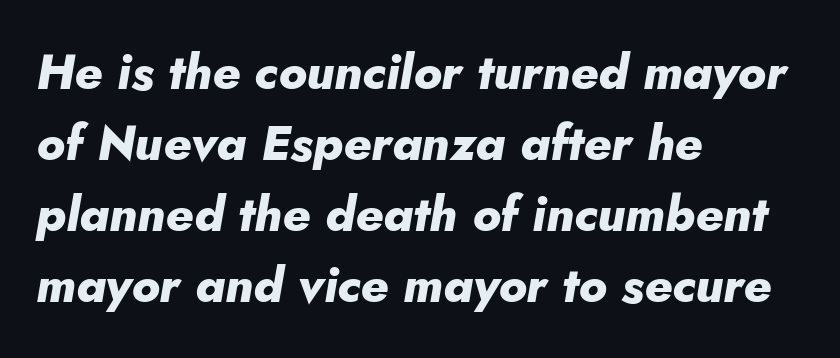
The image shows 49 px heavy type, italic (leaning right); set left-aligned, normal line spacing (1.45x), normal letter spacing, not underlined; low stroke contrast and a small x-height.
